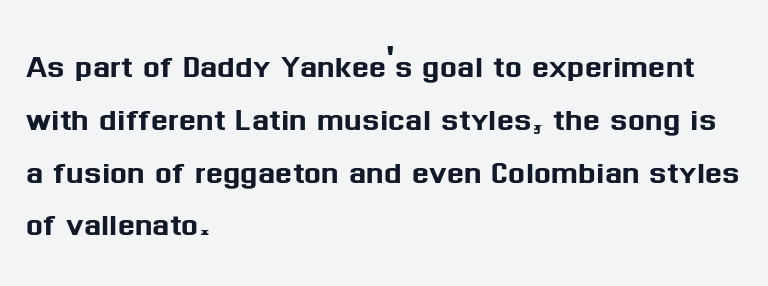
Q: Is the text italic (slanted)? A: No, it is upright.
Q: Is the typeface a serif or a sans-serif typeface? A: Sans-serif.
Q: Is the text underlined? A: No.
Q: How is the paragraph aligned? A: Left-aligned.
Q: Is the spacing between letters normal or unusually wide? A: Normal.
Q: Is the spacing between lines tight, normal or loose? A: Normal.
Q: Width (condensed, normal, or wide)? A: Normal.
Q: Stroke contrast? A: Medium.
Q: x-height? A: Medium.
Q: Monospaced? A: No.
